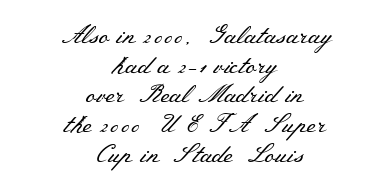
{"bold": "no", "underline": "no", "align": "center", "line_spacing_ratio": 1.19, "letter_spacing": "normal", "letter_spacing_em": 0.0, "glyph_px": 25}
